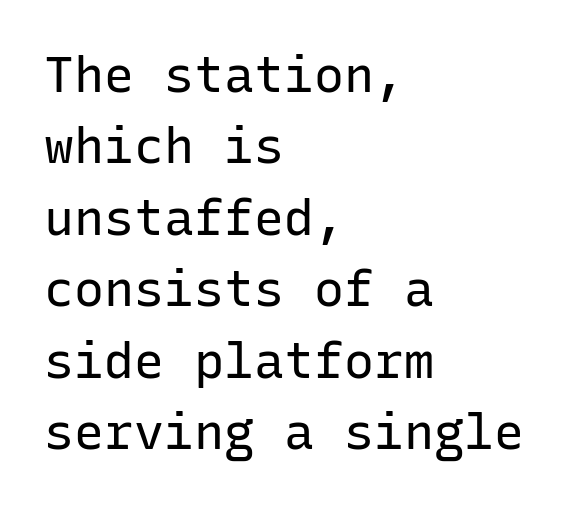
{"serif": "no", "italic": "no", "bold": "no", "weight": "regular", "width": "normal", "stroke_contrast": "low", "x_height": "medium", "monospaced": "yes", "underline": "no", "align": "left", "line_spacing": "normal", "line_spacing_ratio": 1.43, "letter_spacing": "normal", "letter_spacing_em": 0.0, "glyph_px": 50}
